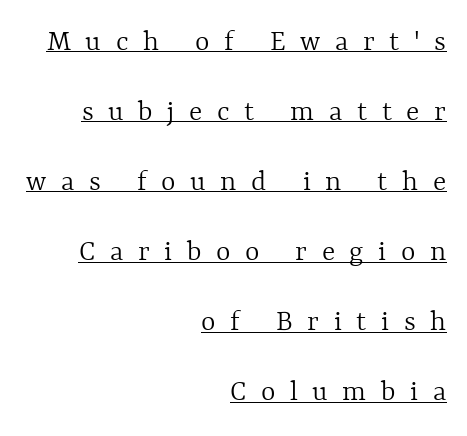
The letters are spread apart with noticeably loose tracking. A baseline rule has been typeset under these characters. These lines are rendered in a variable-pitch font. In CSS terms this would be text-align: right. Every stem runs plumb, perpendicular to the baseline.
